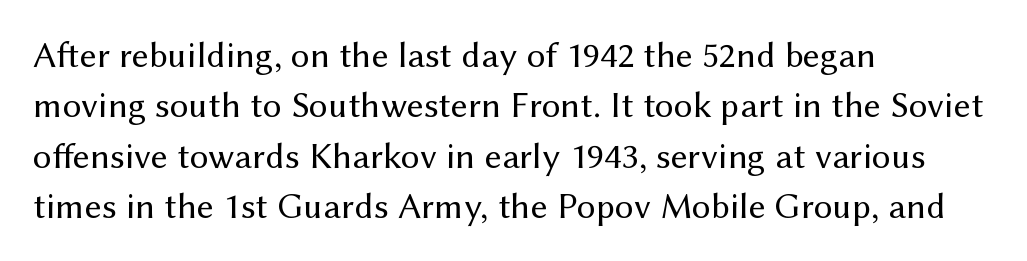
The image shows 37 px regular-weight sans-serif type, upright; set left-aligned, normal line spacing (1.36x), normal letter spacing, not underlined; medium stroke contrast and a medium x-height.
